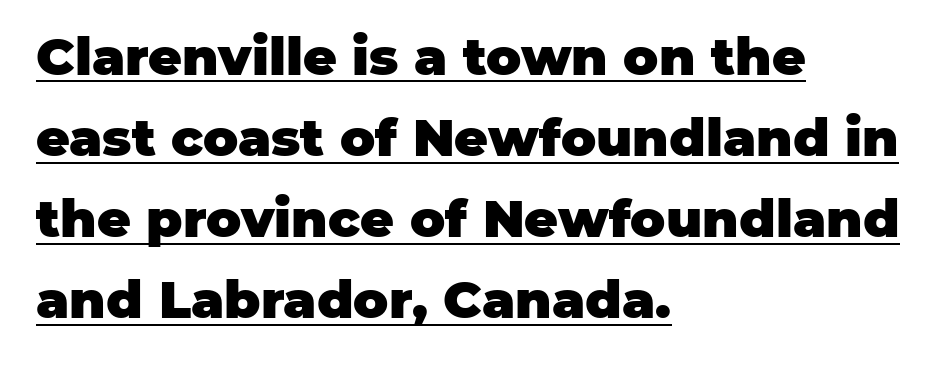
{"serif": "no", "italic": "no", "bold": "yes", "weight": "heavy", "width": "normal", "stroke_contrast": "low", "x_height": "large", "monospaced": "no", "underline": "yes", "align": "left", "line_spacing": "normal", "line_spacing_ratio": 1.56, "letter_spacing": "normal", "letter_spacing_em": 0.0, "glyph_px": 52}
